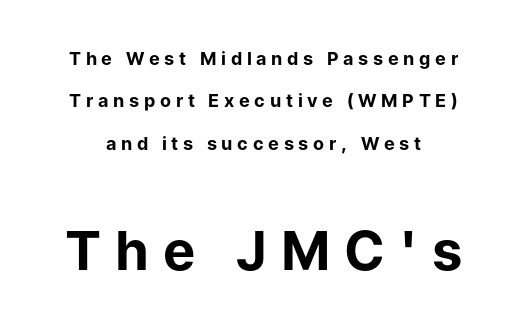
Caption: expanded tracking, letters set apart. This sample has the flowing, uneven cadence of proportional lettering. The font's upright variant was chosen for this text. Are there feet on the stems? There aren't — it's a sans. A great deal of white space separates one row of letters from the next. This is heavy type, rendered in bold.
